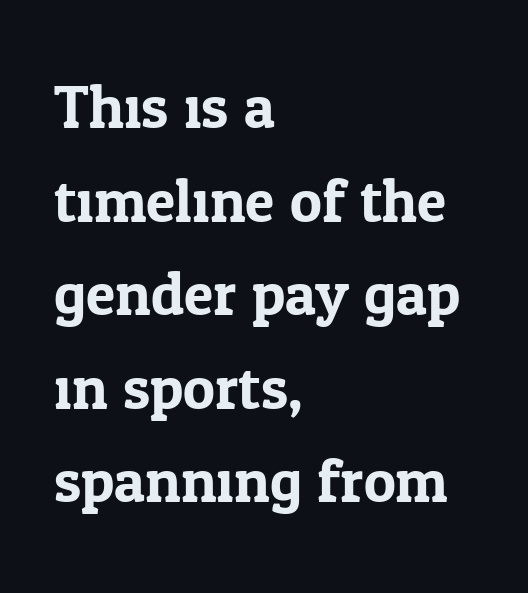
The image shows 60 px serif type, upright; set left-aligned, normal line spacing (1.56x), normal letter spacing, not underlined; low stroke contrast and a medium x-height.
